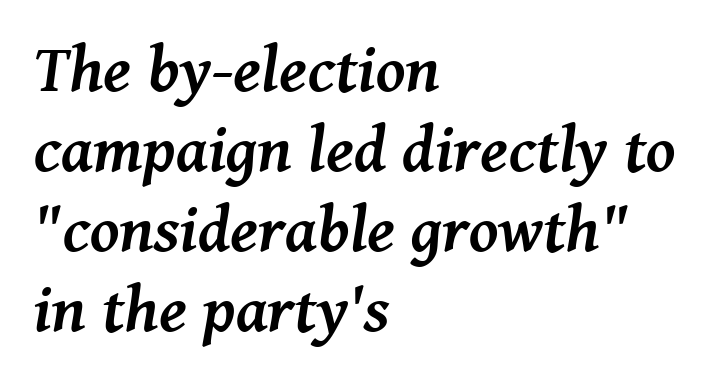
{"serif": "yes", "italic": "yes", "lean": "right", "slant_degrees": 8, "bold": "yes", "weight": "semibold", "width": "normal", "stroke_contrast": "medium", "x_height": "medium", "monospaced": "no", "underline": "no", "align": "left", "line_spacing_ratio": 1.21, "letter_spacing": "normal", "letter_spacing_em": 0.0, "glyph_px": 66}
